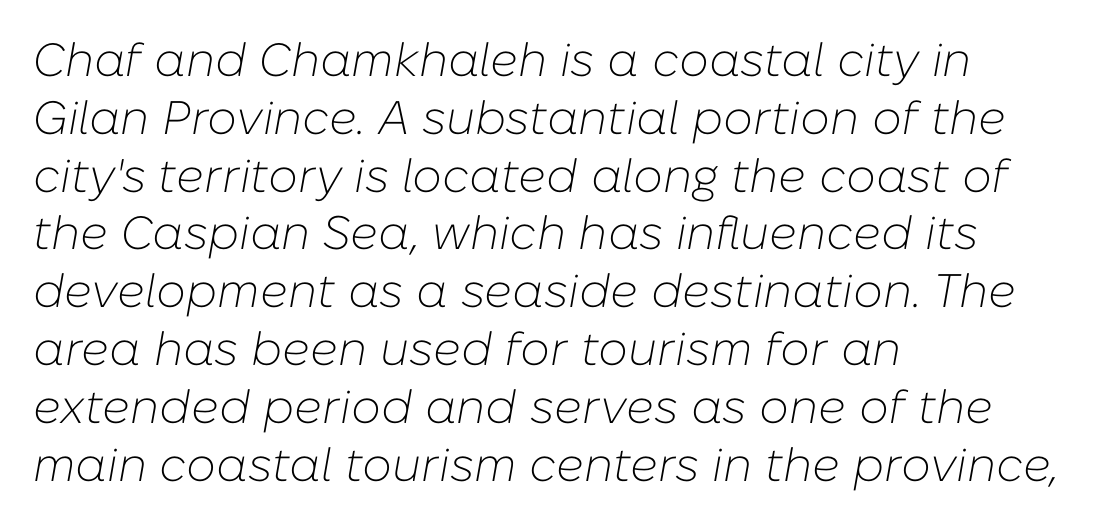
Q: Is the text bold? A: No.
Q: Is the text italic (slanted)? A: Yes, it leans right by about 10 degrees.
Q: Is the text underlined? A: No.
Q: How is the paragraph aligned? A: Left-aligned.
Q: Is the spacing between letters normal or unusually wide? A: Normal.
Q: Width (condensed, normal, or wide)? A: Normal.
Q: Stroke contrast? A: Low.
Q: x-height? A: Medium.
Q: Monospaced? A: No.
